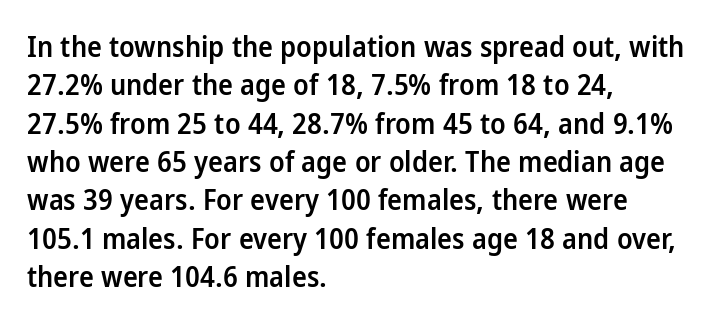
The zone under the glyphs is completely vacant. Style check: upright. You could not count columns in this text — the font is proportionally spaced. I'd call this a sans setting — the letters go barefoot. Glyph-to-glyph distance matches everyday printed text.
